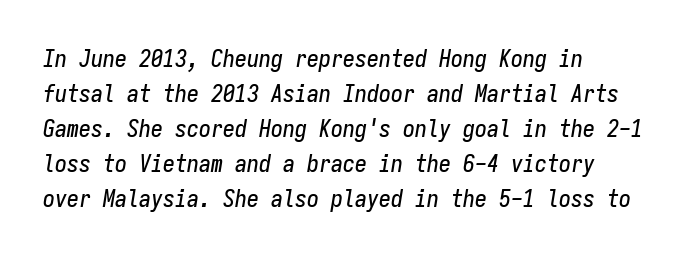
{"italic": "yes", "lean": "right", "slant_degrees": 9, "underline": "no", "align": "left", "line_spacing": "normal", "line_spacing_ratio": 1.46, "letter_spacing": "normal", "letter_spacing_em": 0.0, "glyph_px": 24}
